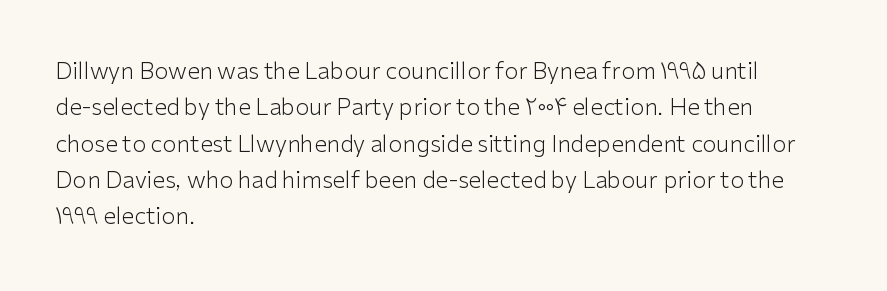
Compared with typical paragraphs, the rows here are spaced about the same. The letterforms sit at book weight or below. Ascenders rise straight up at ninety degrees. The lines are quadded left. Check the space under the baseline: it is left empty. Tracking value appears to be zero — textbook default spacing.
